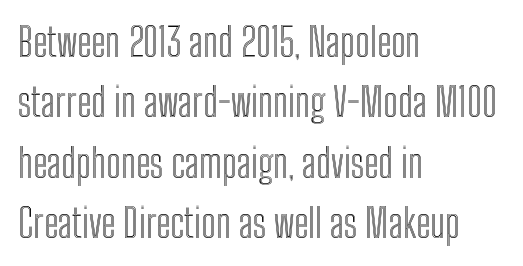
{"italic": "no", "width": "condensed", "x_height": "medium", "monospaced": "no", "underline": "no", "align": "left", "line_spacing": "normal", "line_spacing_ratio": 1.55, "letter_spacing": "normal", "letter_spacing_em": 0.0, "glyph_px": 39}
